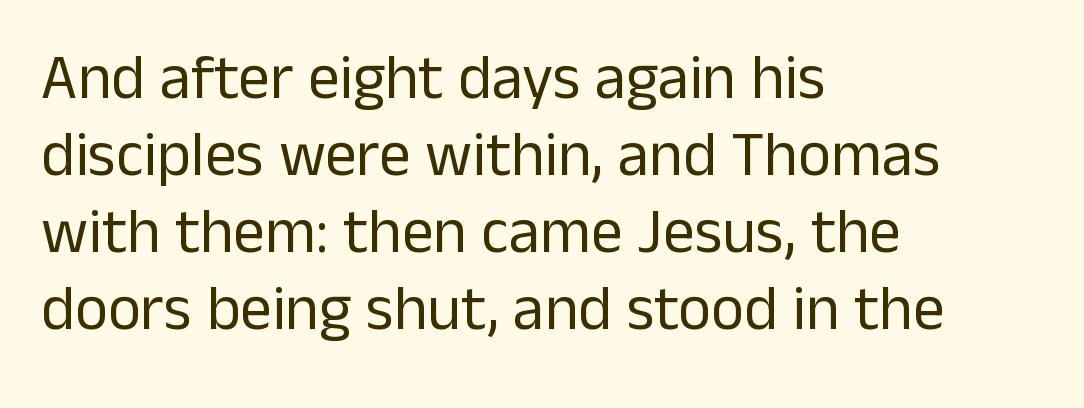
These lines were composed using upright roman letters. Here the designer chose a conventional face with non-uniform glyph widths. What kind of face is this? One without serifs — a sans. Only glyphs here, with clear space below each row.
